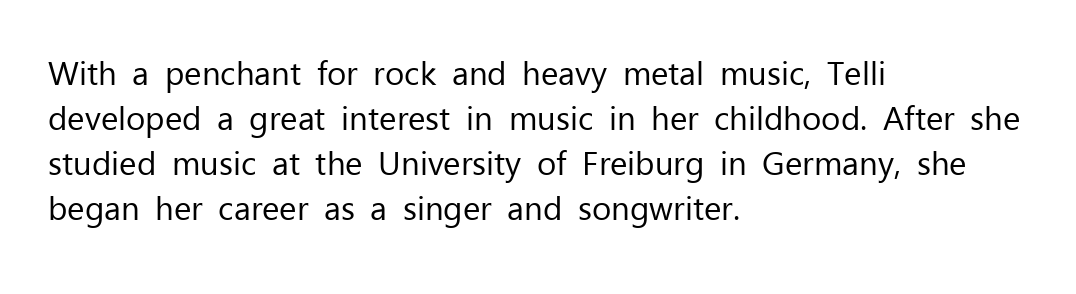
Default kerning and tracking; the words read as compact shapes. Each letter's strokes conclude bluntly, with no projecting serifs. The face used here is proportionally spaced, like ordinary book or web type. If you drew a ruler down the left edge, every line would touch it.
